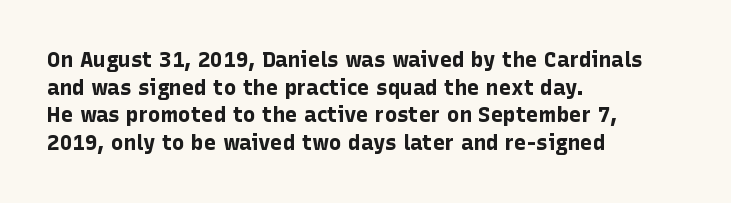
Q: Is the text bold? A: Yes.
Q: Is the text italic (slanted)? A: No, it is upright.
Q: Is the text underlined? A: No.
Q: How is the paragraph aligned? A: Left-aligned.
Q: Is the spacing between letters normal or unusually wide? A: Normal.
Q: Is the spacing between lines tight, normal or loose? A: Normal.
